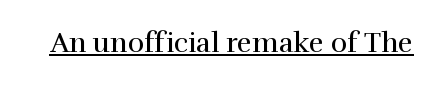
Q: Is the text bold? A: No.
Q: Is the text italic (slanted)? A: No, it is upright.
Q: Is the typeface a serif or a sans-serif typeface? A: Serif.
Q: Is the text underlined? A: Yes.
Q: Is the spacing between letters normal or unusually wide? A: Normal.
Q: Width (condensed, normal, or wide)? A: Normal.
Q: Stroke contrast? A: High.
Q: x-height? A: Medium.
Q: Monospaced? A: No.
